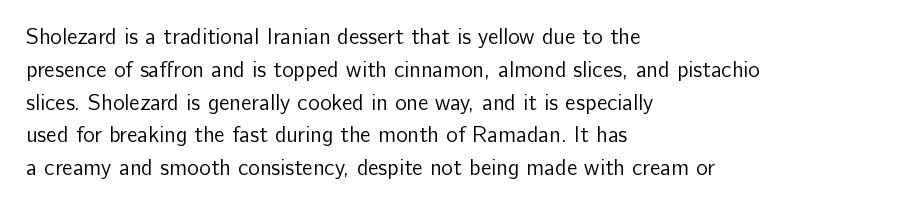
{"italic": "no", "bold": "no", "underline": "no", "align": "left", "line_spacing": "normal", "line_spacing_ratio": 1.49, "letter_spacing": "normal", "letter_spacing_em": 0.0, "glyph_px": 22}
